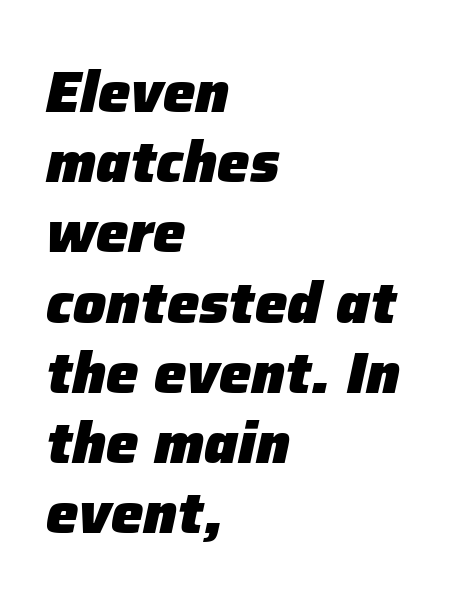
Q: Is the text bold? A: Yes.
Q: Is the text italic (slanted)? A: Yes, it leans right by about 12 degrees.
Q: Is the text underlined? A: No.
Q: How is the paragraph aligned? A: Left-aligned.
Q: Is the spacing between letters normal or unusually wide? A: Normal.
Q: Width (condensed, normal, or wide)? A: Normal.
Q: Stroke contrast? A: Low.
Q: x-height? A: Medium.
Q: Monospaced? A: No.
